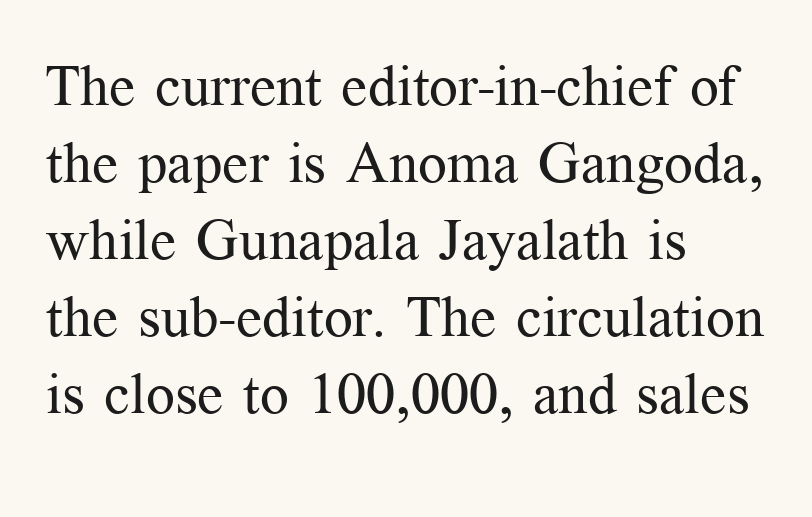
{"serif": "yes", "italic": "no", "bold": "no", "weight": "regular", "width": "normal", "stroke_contrast": "medium", "x_height": "medium", "monospaced": "no", "underline": "no", "align": "left", "line_spacing": "normal", "line_spacing_ratio": 1.35, "letter_spacing": "normal", "letter_spacing_em": 0.0, "glyph_px": 57}
